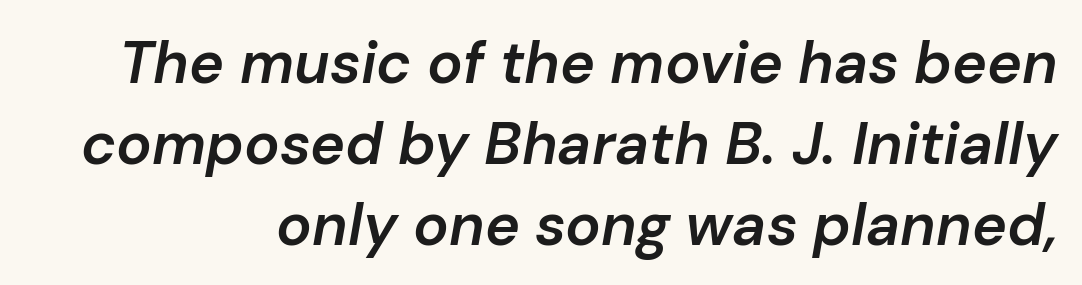
{"italic": "yes", "lean": "right", "slant_degrees": 10, "bold": "semi", "weight": "semibold", "width": "normal", "stroke_contrast": "low", "x_height": "medium", "monospaced": "no", "underline": "no", "align": "right", "line_spacing": "normal", "line_spacing_ratio": 1.37, "letter_spacing": "normal", "letter_spacing_em": 0.0, "glyph_px": 59}
